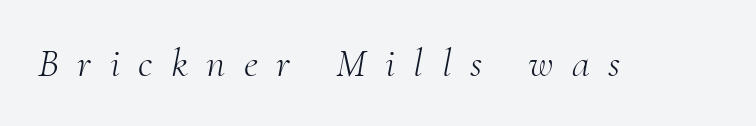
{"serif": "yes", "italic": "yes", "lean": "right", "slant_degrees": 10, "bold": "no", "weight": "light", "width": "normal", "stroke_contrast": "medium", "x_height": "small", "monospaced": "no", "underline": "no", "letter_spacing": "wide", "letter_spacing_em": 0.45, "glyph_px": 41}
